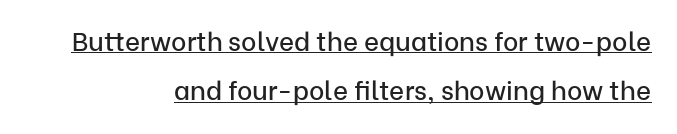
Reading down the block, your eye finds every line finishing at a fixed right position. Short note: letters normally spaced. Rendered with straight, roman letterforms. A great deal of white space separates one row of letters from the next.
